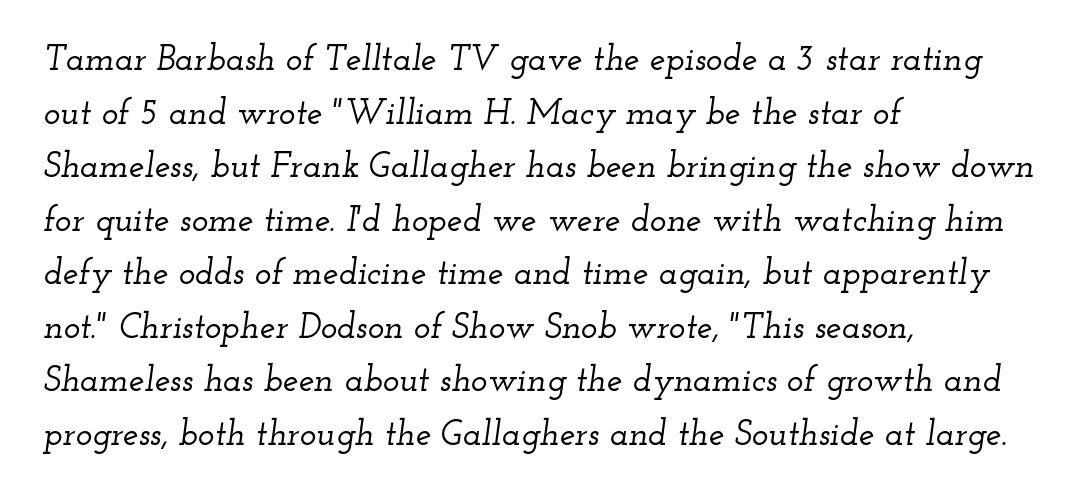
The image shows 35 px wide serif type, italic (leaning right); set left-aligned, normal line spacing (1.53x), normal letter spacing, not underlined; low stroke contrast and a small x-height.
